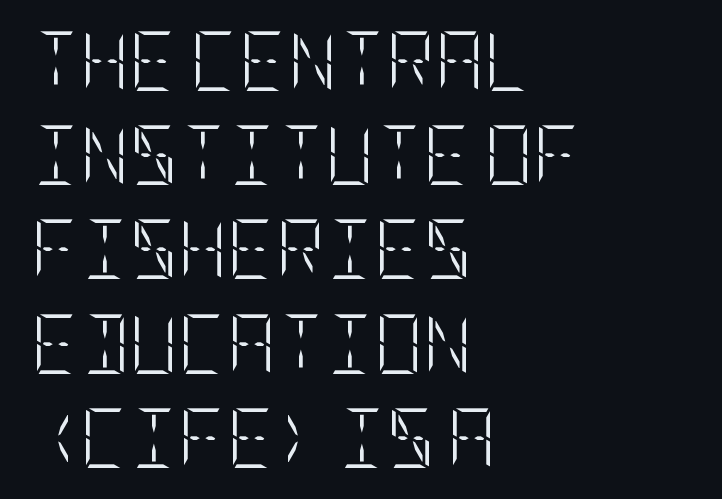
Heft: none added — not bold. Descender tails drop into unmarked territory. It's the straight-up-and-down kind of type. The setting favours the left margin, as ordinary paragraphs usually do. What stands out about the letter spacing? Nothing — it is the standard amount. Successive baselines arrive at the customary interval.
